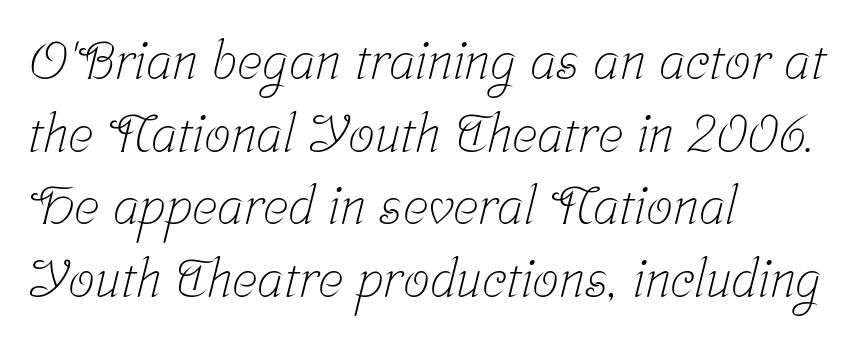
Notice how the passage keeps a crisp vertical edge on the left only. Is this a fixed-width face? No — the glyphs have proportional, varying widths. Spacing between characters is what you'd get straight out of the box. A typesetter would call this leading conventional body-copy spacing.
